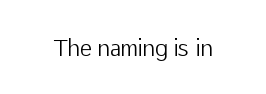
The image shows 22 px text type, upright; set normal letter spacing, not underlined.
